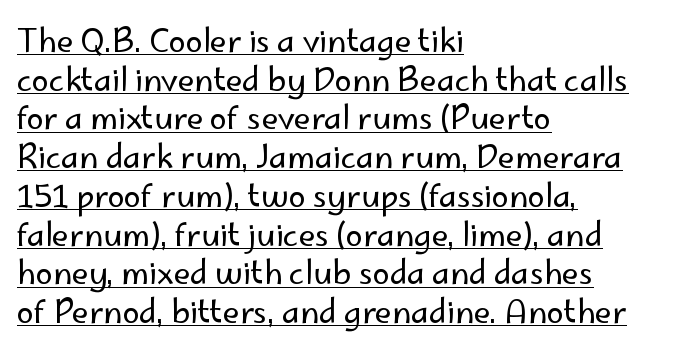
The image shows 31 px regular-weight sans-serif type, upright; set left-aligned, normal line spacing (1.25x), normal letter spacing, underlined; low stroke contrast and a small x-height.
